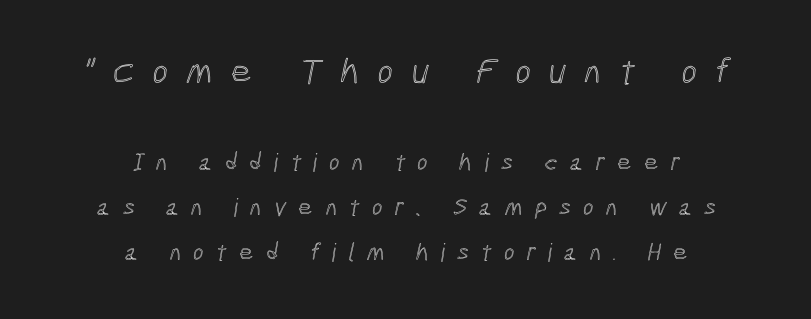
{"width": "condensed", "x_height": "medium", "monospaced": "no", "underline": "no", "align": "center", "line_spacing_ratio": 1.81, "letter_spacing": "wide", "letter_spacing_em": 0.49, "larger_block": "first", "size_ratio": 1.48, "glyph_px": 37}
